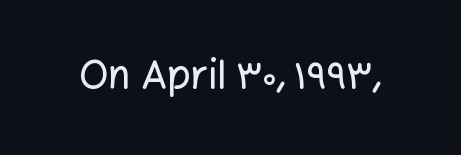
The image shows 39 px sans-serif type, upright; set normal letter spacing, not underlined; low stroke contrast and a medium x-height.
